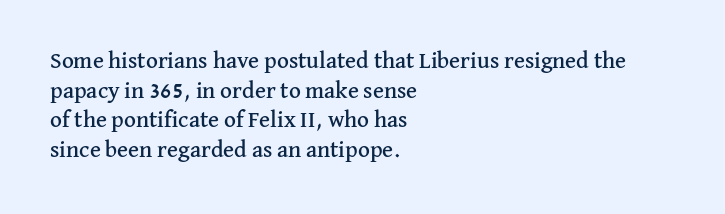
{"italic": "no", "underline": "no", "align": "left", "line_spacing": "normal", "line_spacing_ratio": 1.29, "letter_spacing": "normal", "letter_spacing_em": 0.0, "glyph_px": 23}
